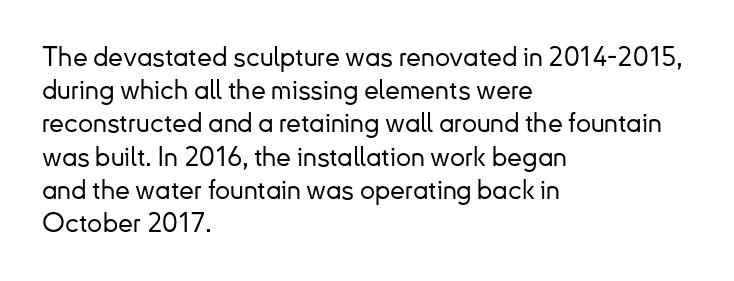
The image shows 27 px text type, upright; set left-aligned, line spacing 1.23x, normal letter spacing, not underlined.
